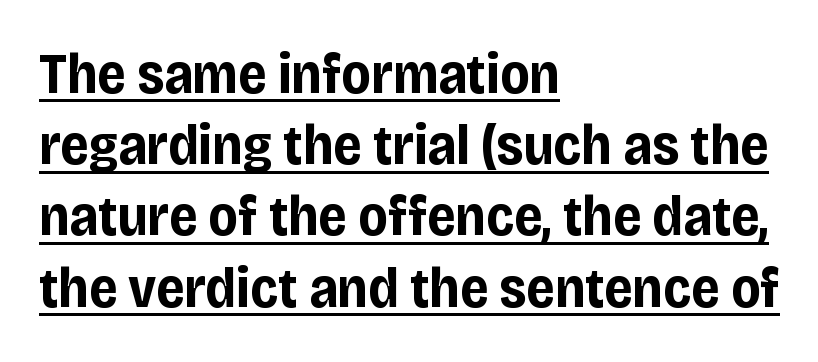
The image shows 57 px bold, condensed sans-serif type, upright; set left-aligned, normal line spacing (1.25x), normal letter spacing, underlined; low stroke contrast and a large x-height.
